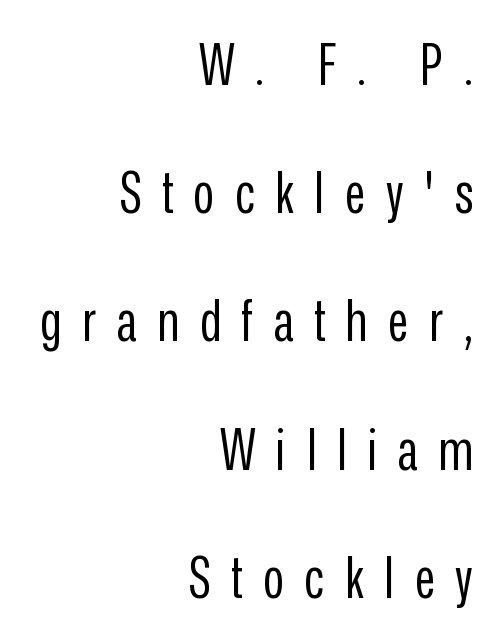
Q: Is the text bold? A: No.
Q: Is the text italic (slanted)? A: No, it is upright.
Q: Is the typeface a serif or a sans-serif typeface? A: Sans-serif.
Q: Is the text underlined? A: No.
Q: How is the paragraph aligned? A: Right-aligned.
Q: Is the spacing between letters normal or unusually wide? A: Unusually wide.
Q: Is the spacing between lines tight, normal or loose? A: Loose.
Q: Width (condensed, normal, or wide)? A: Condensed.
Q: Stroke contrast? A: Low.
Q: x-height? A: Medium.
Q: Monospaced? A: No.
